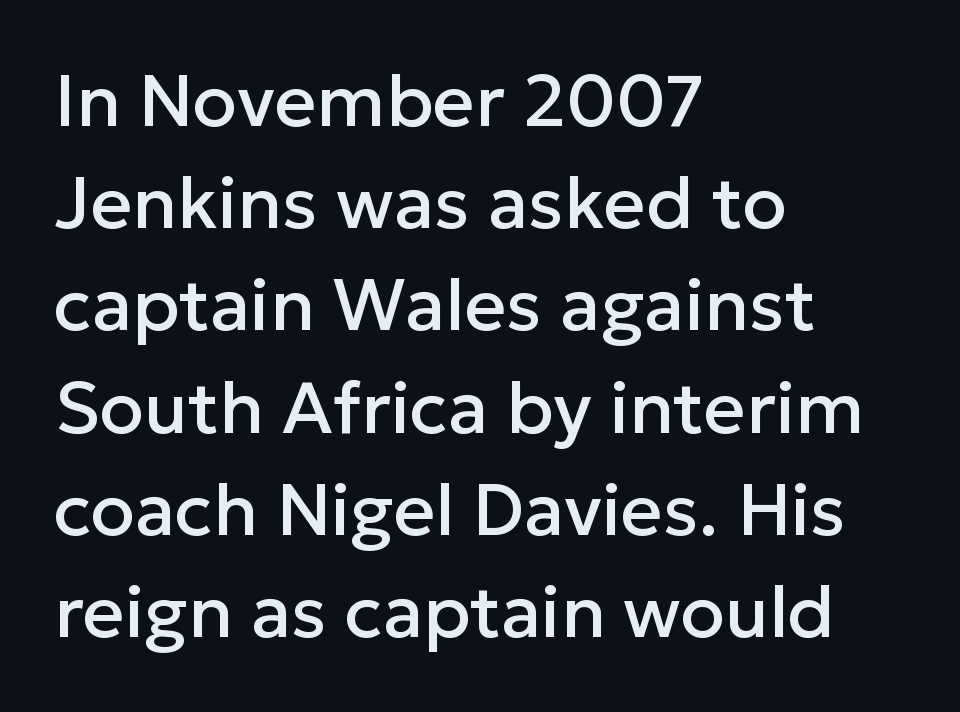
{"serif": "no", "italic": "no", "width": "normal", "stroke_contrast": "low", "x_height": "medium", "monospaced": "no", "underline": "no", "align": "left", "line_spacing": "normal", "line_spacing_ratio": 1.4, "letter_spacing": "normal", "letter_spacing_em": 0.0, "glyph_px": 73}
